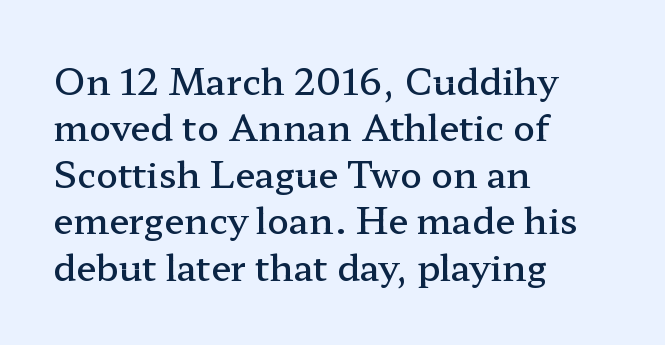
Q: Is the text bold? A: Semi-bold.
Q: Is the text italic (slanted)? A: No, it is upright.
Q: Is the typeface a serif or a sans-serif typeface? A: Serif.
Q: Is the text underlined? A: No.
Q: How is the paragraph aligned? A: Left-aligned.
Q: Is the spacing between letters normal or unusually wide? A: Normal.
Q: Is the spacing between lines tight, normal or loose? A: Normal.
Q: Width (condensed, normal, or wide)? A: Wide.
Q: Stroke contrast? A: Low.
Q: x-height? A: Medium.
Q: Monospaced? A: No.
